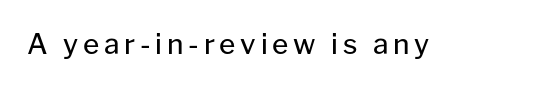
Q: Is the text bold? A: No.
Q: Is the text italic (slanted)? A: No, it is upright.
Q: Is the typeface a serif or a sans-serif typeface? A: Sans-serif.
Q: Is the text underlined? A: No.
Q: Width (condensed, normal, or wide)? A: Normal.
Q: Stroke contrast? A: Low.
Q: x-height? A: Medium.
Q: Monospaced? A: No.
